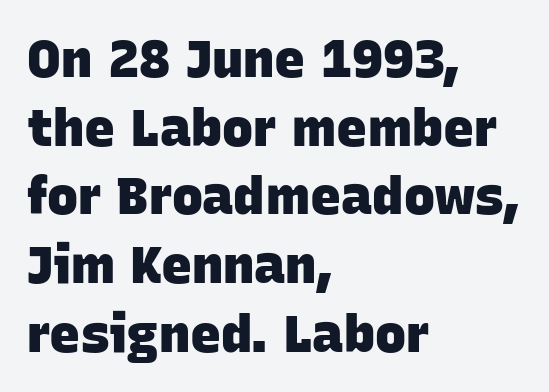
The image shows 52 px heavy sans-serif type; set left-aligned, normal line spacing (1.32x), normal letter spacing, not underlined; low stroke contrast and a large x-height.
